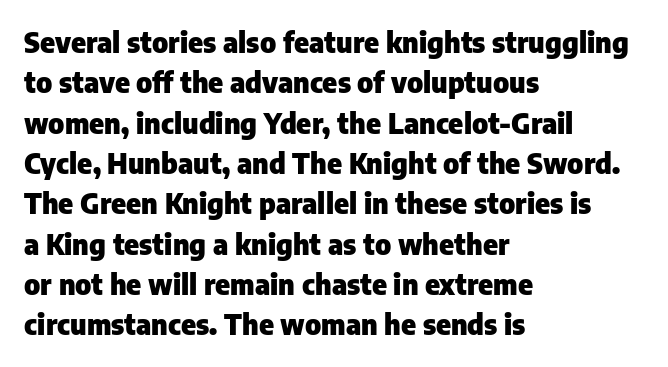
The image shows 28 px heavy sans-serif type, upright; set left-aligned, normal line spacing (1.44x), normal letter spacing, not underlined; low stroke contrast and a medium x-height.
